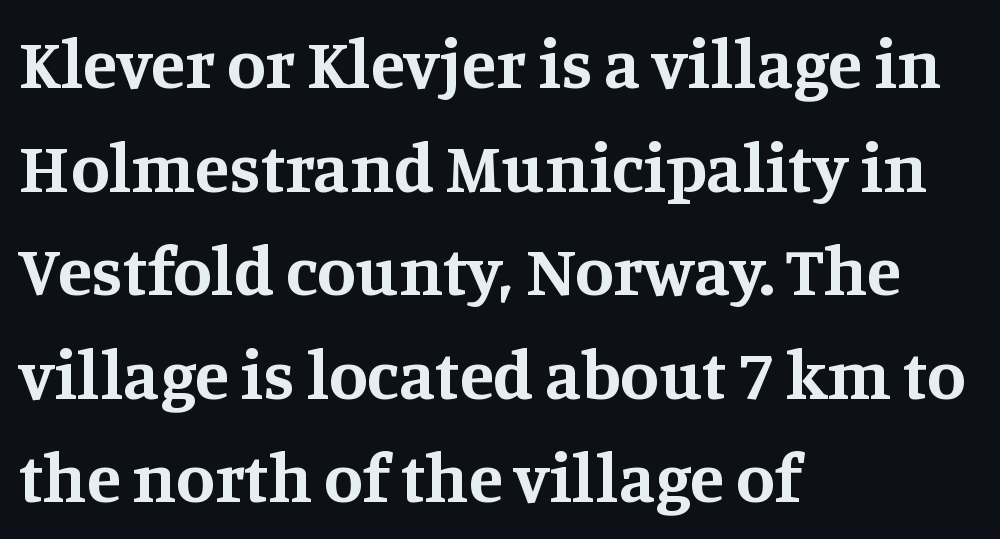
Which margin do the lines hug? The left one — the right edge is uneven. Do the characters align in a grid? No, the font is proportional. Nobody touched the tracking dial on this one. A dark, heavy texture on the line: the type is bold. Italic? Not at all — the glyphs are vertical. The letters carry serifs — small finishing strokes at the ends of their stems.
